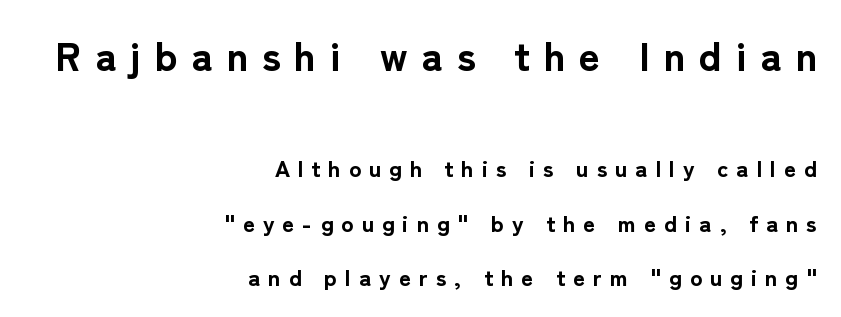
The image shows 40 px bold sans-serif type, upright; set right-aligned, loose line spacing (2.36x), unusually wide letter spacing (+0.35 em), not underlined; the first (top) block is 1.74x larger; low stroke contrast and a medium x-height.
